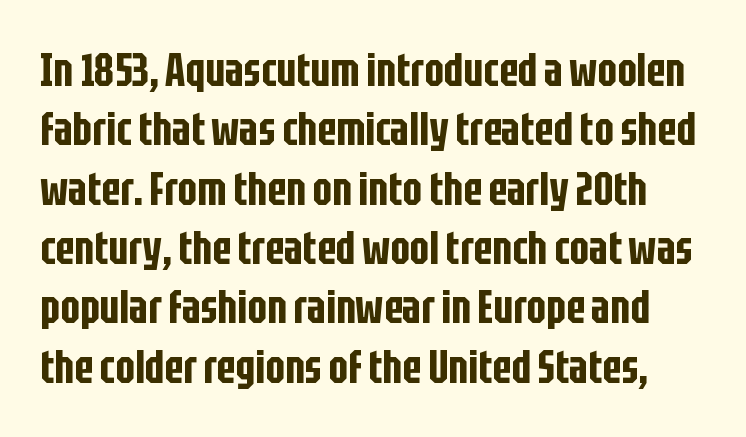
{"serif": "no", "italic": "no", "width": "condensed", "stroke_contrast": "low", "x_height": "large", "monospaced": "no", "underline": "no", "line_spacing": "normal", "line_spacing_ratio": 1.29, "letter_spacing": "normal", "letter_spacing_em": 0.0, "glyph_px": 46}
